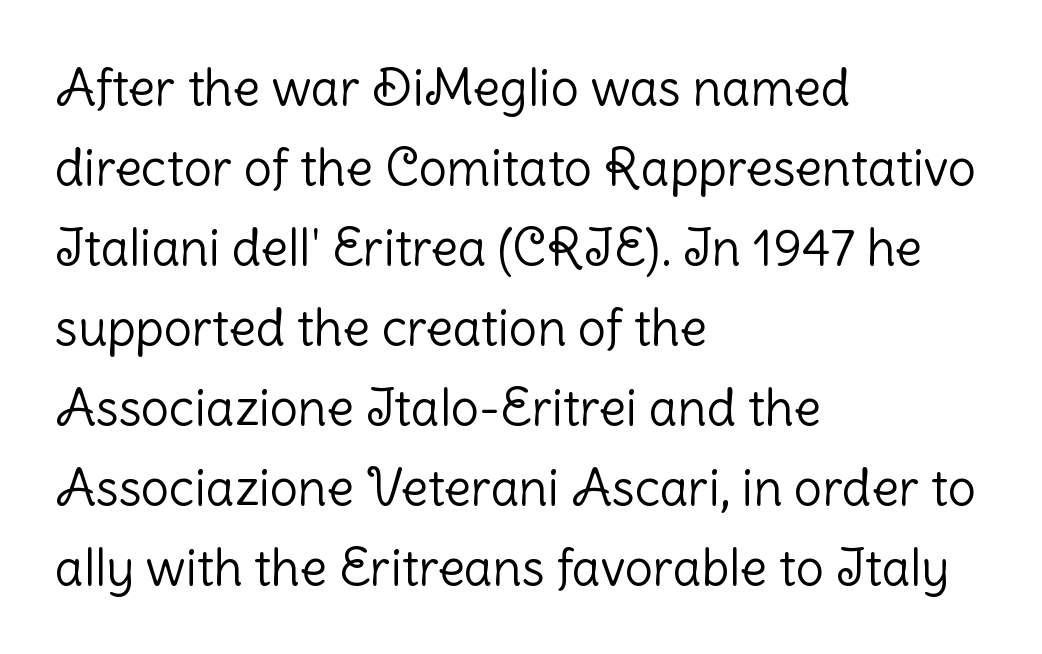
Q: Is the text bold? A: No.
Q: Is the text italic (slanted)? A: No, it is upright.
Q: Is the typeface a serif or a sans-serif typeface? A: Sans-serif.
Q: Is the text underlined? A: No.
Q: How is the paragraph aligned? A: Left-aligned.
Q: Is the spacing between letters normal or unusually wide? A: Normal.
Q: Is the spacing between lines tight, normal or loose? A: Normal.
Q: Width (condensed, normal, or wide)? A: Normal.
Q: Stroke contrast? A: Low.
Q: x-height? A: Medium.
Q: Monospaced? A: No.
